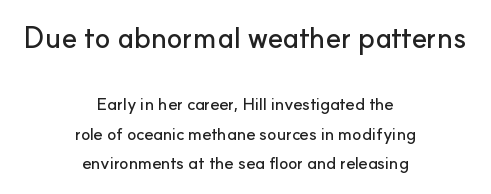
Unmarked baselines from the first word to the last. Looks like regular typesetting: each glyph gets only the width it needs. The rag falls on both sides of this text block equally. Upright lettering throughout.
